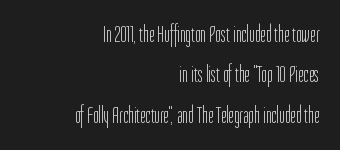
The image shows 24 px text type, upright; set right-aligned, normal line spacing (1.68x), normal letter spacing, not underlined.
